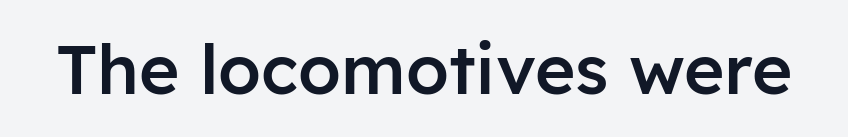
Q: Is the text bold? A: Semi-bold.
Q: Is the text italic (slanted)? A: No, it is upright.
Q: Is the typeface a serif or a sans-serif typeface? A: Sans-serif.
Q: Is the text underlined? A: No.
Q: Is the spacing between letters normal or unusually wide? A: Normal.
Q: Width (condensed, normal, or wide)? A: Normal.
Q: Stroke contrast? A: Low.
Q: x-height? A: Medium.
Q: Monospaced? A: No.
